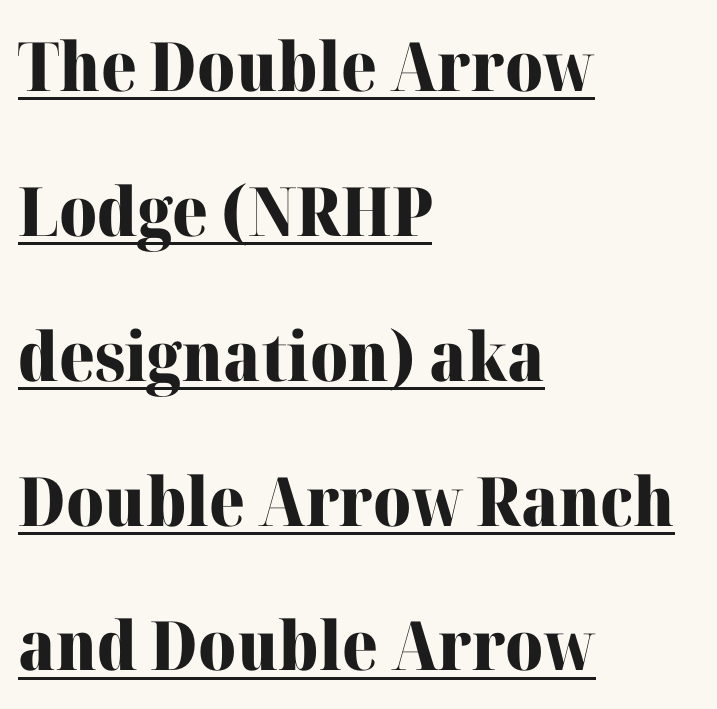
The letters advance in unequal steps, a hallmark of proportional type. Every stem runs plumb, perpendicular to the baseline. If you measured baseline to baseline, you'd find a long distance. These lines carry a lot of weight — the face is fully bold. Every word sits above its own underline. These lines are set flush left with a ragged right edge.
